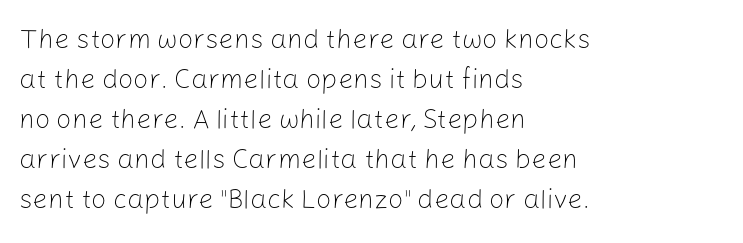
Q: Is the text bold? A: No.
Q: Is the text italic (slanted)? A: No, it is upright.
Q: Is the text underlined? A: No.
Q: How is the paragraph aligned? A: Left-aligned.
Q: Is the spacing between letters normal or unusually wide? A: Normal.
Q: Is the spacing between lines tight, normal or loose? A: Normal.
